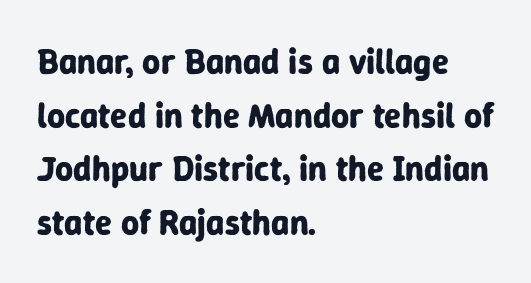
The image shows 35 px bold sans-serif type, upright; set left-aligned, normal line spacing (1.53x), normal letter spacing, not underlined; low stroke contrast and a medium x-height.
